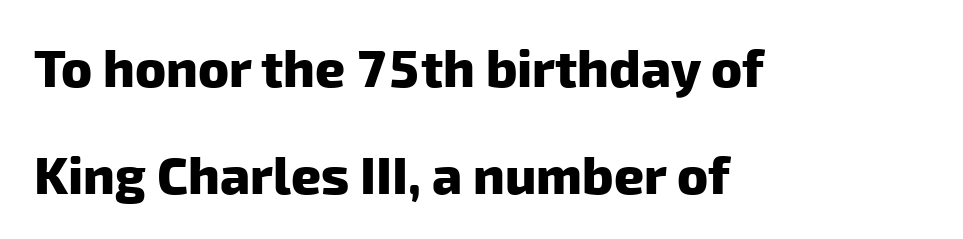
{"serif": "no", "bold": "yes", "weight": "heavy", "width": "normal", "stroke_contrast": "low", "x_height": "medium", "monospaced": "no", "underline": "no", "align": "left", "line_spacing": "loose", "line_spacing_ratio": 2.06, "letter_spacing": "normal", "letter_spacing_em": 0.0, "glyph_px": 52}
